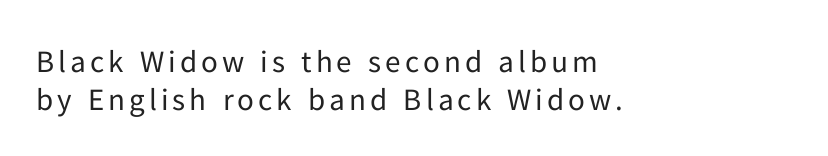
{"serif": "no", "italic": "no", "bold": "no", "weight": "regular", "width": "normal", "stroke_contrast": "low", "x_height": "medium", "monospaced": "no", "underline": "no", "align": "left", "line_spacing_ratio": 1.21, "glyph_px": 31}
